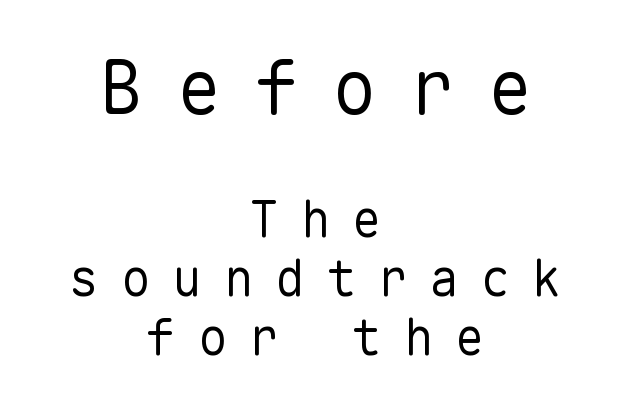
The image shows 74 px regular-weight sans-serif type, upright, monospaced; set centered, line spacing 1.21x, unusually wide letter spacing (+0.45 em), not underlined; the first (top) block is 1.51x larger; low stroke contrast and a medium x-height.
